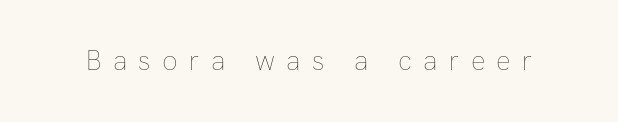
Q: Is the text bold? A: No.
Q: Is the text italic (slanted)? A: No, it is upright.
Q: Is the text underlined? A: No.
Q: Is the spacing between letters normal or unusually wide? A: Unusually wide.
